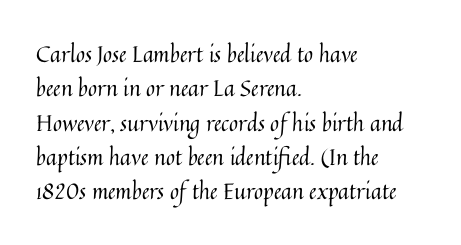
{"bold": "no", "underline": "no", "align": "left", "line_spacing": "normal", "line_spacing_ratio": 1.56, "letter_spacing": "normal", "letter_spacing_em": 0.0, "glyph_px": 22}
